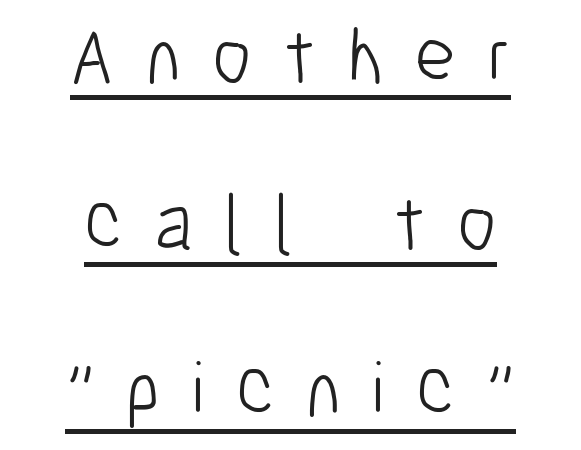
{"serif": "no", "italic": "no", "bold": "no", "weight": "light", "width": "condensed", "stroke_contrast": "low", "x_height": "medium", "monospaced": "no", "underline": "yes", "align": "center", "line_spacing": "loose", "line_spacing_ratio": 2.11, "letter_spacing": "wide", "letter_spacing_em": 0.4, "glyph_px": 79}
